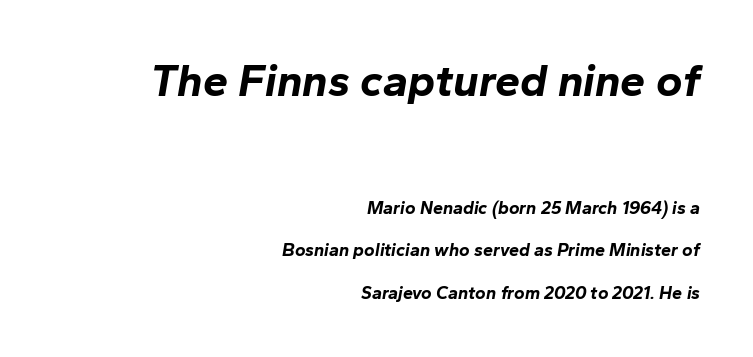
Q: Is the text bold? A: Yes.
Q: Is the text italic (slanted)? A: Yes, it leans right by about 10 degrees.
Q: Is the text underlined? A: No.
Q: How is the paragraph aligned? A: Right-aligned.
Q: Is the spacing between letters normal or unusually wide? A: Normal.
Q: Is the spacing between lines tight, normal or loose? A: Loose.
Q: Which block of text is set in a larger size, the first (top) or the second (bottom)? A: The first (top) one.
Q: Width (condensed, normal, or wide)? A: Normal.
Q: Stroke contrast? A: Low.
Q: x-height? A: Medium.
Q: Monospaced? A: No.
